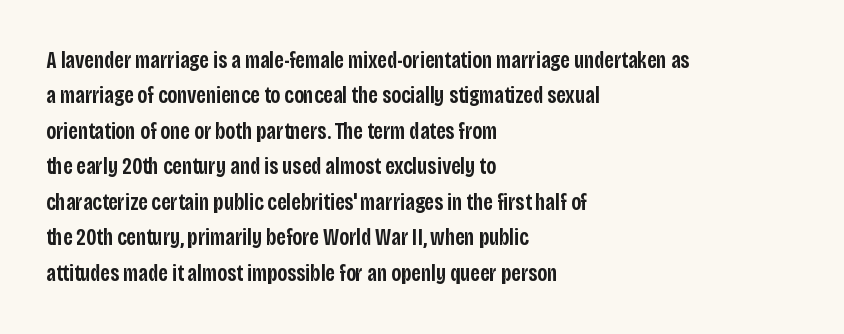
{"italic": "no", "bold": "semi", "underline": "no", "align": "left", "line_spacing": "normal", "line_spacing_ratio": 1.54, "letter_spacing": "normal", "letter_spacing_em": 0.0, "glyph_px": 23}
